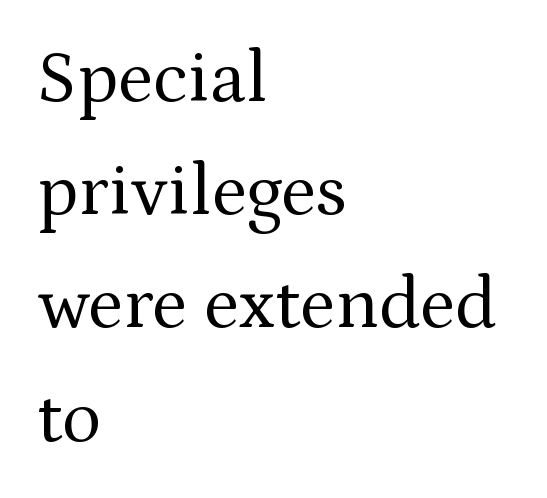
Observe the ordinary spacing: letters are neighbours, not strangers. The typeface has the unassuming heft of standard copy or less. Small tapered or slab feet sit at the stroke ends, so this counts as serif. Visually the block forms a straight wall on the left and a jagged coastline on the right. The letters advance in unequal steps, a hallmark of proportional type.
